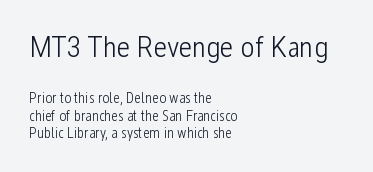
Q: Is the text bold? A: No.
Q: Is the text italic (slanted)? A: No, it is upright.
Q: Is the typeface a serif or a sans-serif typeface? A: Sans-serif.
Q: Is the text underlined? A: No.
Q: How is the paragraph aligned? A: Left-aligned.
Q: Is the spacing between letters normal or unusually wide? A: Normal.
Q: Which block of text is set in a larger size, the first (top) or the second (bottom)? A: The first (top) one.
Q: Width (condensed, normal, or wide)? A: Condensed.
Q: Stroke contrast? A: Low.
Q: x-height? A: Medium.
Q: Monospaced? A: No.
